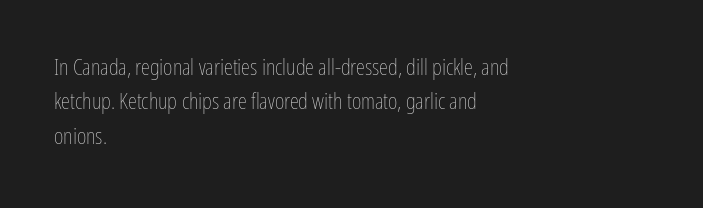
Q: Is the text bold? A: No.
Q: Is the text italic (slanted)? A: No, it is upright.
Q: Is the text underlined? A: No.
Q: How is the paragraph aligned? A: Left-aligned.
Q: Is the spacing between letters normal or unusually wide? A: Normal.
Q: Is the spacing between lines tight, normal or loose? A: Normal.
